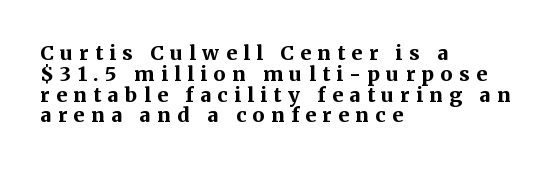
Q: Is the text bold? A: Yes.
Q: Is the text italic (slanted)? A: No, it is upright.
Q: Is the text underlined? A: No.
Q: How is the paragraph aligned? A: Left-aligned.
Q: Is the spacing between letters normal or unusually wide? A: Unusually wide.
Q: Is the spacing between lines tight, normal or loose? A: Tight.
